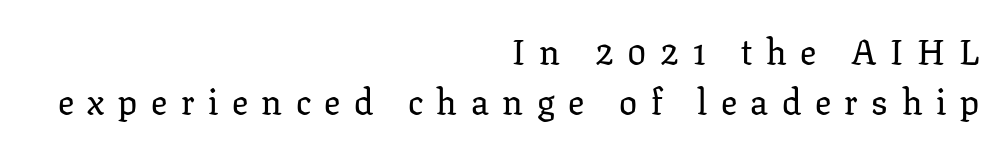
The image shows 36 px serif type, upright; set right-aligned, normal line spacing (1.38x), unusually wide letter spacing (+0.38 em), not underlined; low stroke contrast and a medium x-height.
